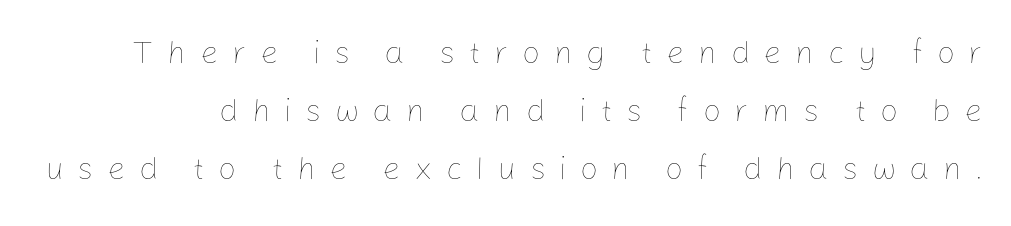
{"italic": "no", "bold": "no", "weight": "thin", "width": "normal", "stroke_contrast": "low", "x_height": "medium", "monospaced": "no", "underline": "no", "line_spacing_ratio": 1.81, "letter_spacing": "wide", "letter_spacing_em": 0.42, "glyph_px": 32}
